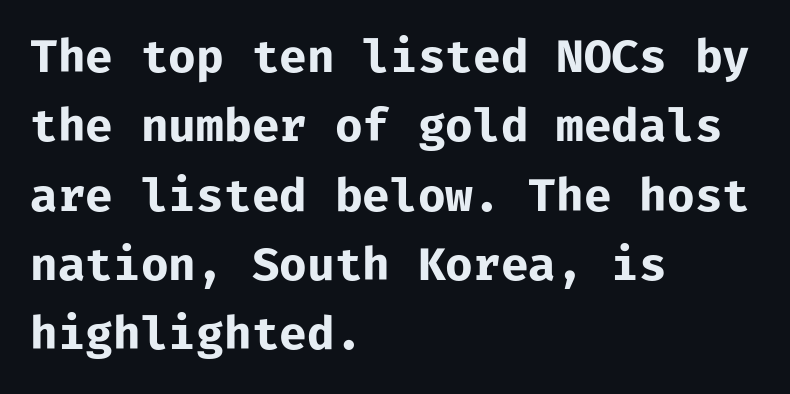
Characters follow at the spacing the type designer built in. Every character here occupies the same horizontal width, giving the sample a typewriter-like rhythm. Quick note: interline space is typical. Posture: straight, roman, zero tilt.
